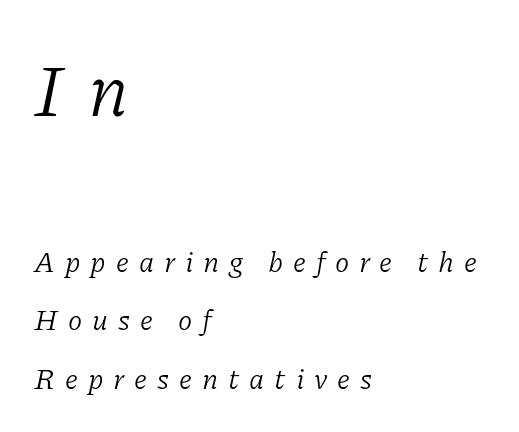
Q: Is the text bold? A: No.
Q: Is the text italic (slanted)? A: Yes, it leans right by about 11 degrees.
Q: Is the typeface a serif or a sans-serif typeface? A: Serif.
Q: Is the text underlined? A: No.
Q: How is the paragraph aligned? A: Left-aligned.
Q: Is the spacing between letters normal or unusually wide? A: Unusually wide.
Q: Is the spacing between lines tight, normal or loose? A: Loose.
Q: Which block of text is set in a larger size, the first (top) or the second (bottom)? A: The first (top) one.
Q: Width (condensed, normal, or wide)? A: Normal.
Q: Stroke contrast? A: Low.
Q: x-height? A: Medium.
Q: Monospaced? A: No.
